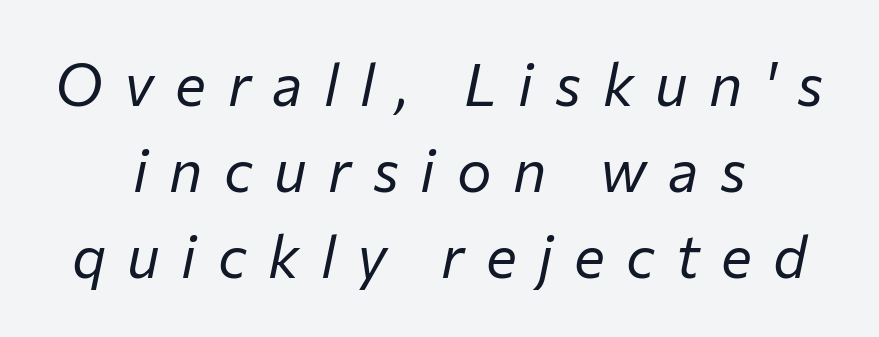
Q: Is the text bold? A: No.
Q: Is the text italic (slanted)? A: Yes, it leans right by about 12 degrees.
Q: Is the text underlined? A: No.
Q: How is the paragraph aligned? A: Centered.
Q: Is the spacing between letters normal or unusually wide? A: Unusually wide.
Q: Is the spacing between lines tight, normal or loose? A: Normal.
Q: Width (condensed, normal, or wide)? A: Normal.
Q: Stroke contrast? A: Low.
Q: x-height? A: Medium.
Q: Monospaced? A: No.
